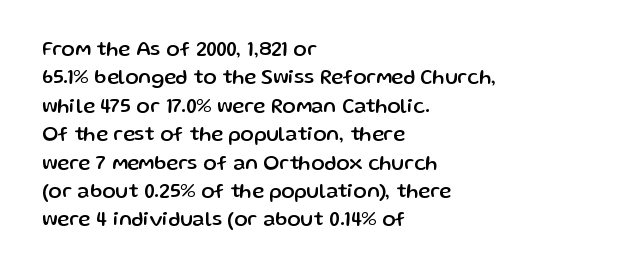
The image shows 20 px text type, upright; set left-aligned, normal line spacing (1.42x), normal letter spacing, not underlined.
